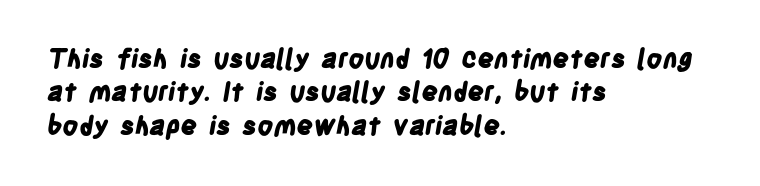
The image shows 26 px bold type; set left-aligned, normal line spacing (1.28x), normal letter spacing, not underlined.
